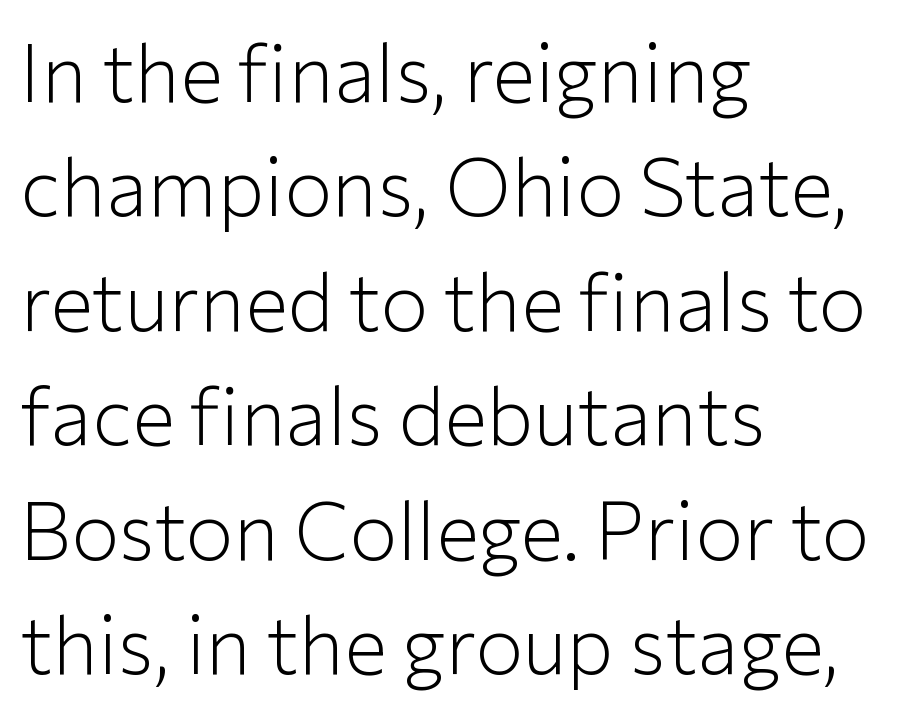
{"serif": "no", "italic": "no", "bold": "no", "weight": "light", "width": "normal", "stroke_contrast": "low", "x_height": "medium", "monospaced": "no", "underline": "no", "align": "left", "line_spacing": "normal", "line_spacing_ratio": 1.43, "letter_spacing": "normal", "letter_spacing_em": 0.0, "glyph_px": 80}
